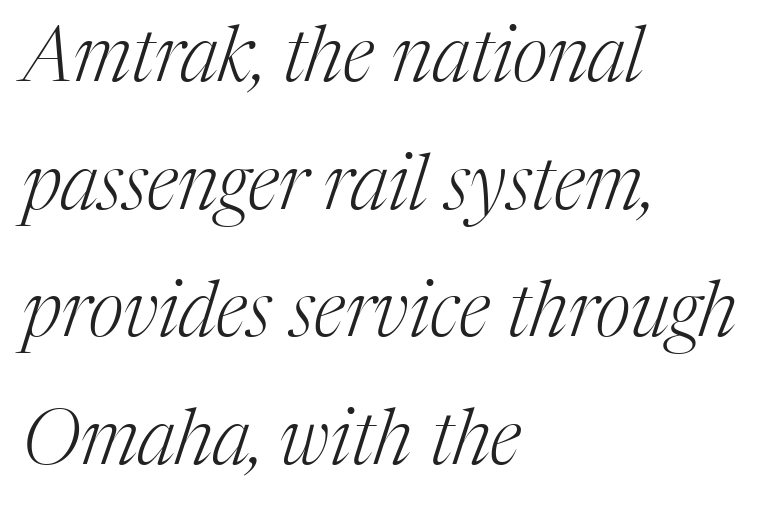
The font sits on the lighter half of the weight spectrum, regular included. The lines sit at an ordinary, default distance from one another. The letterforms sit shoulder to shoulder at normal distance. An italicized treatment has been applied to the whole sample. Horizontally, the lines are justified to the leading edge only.
